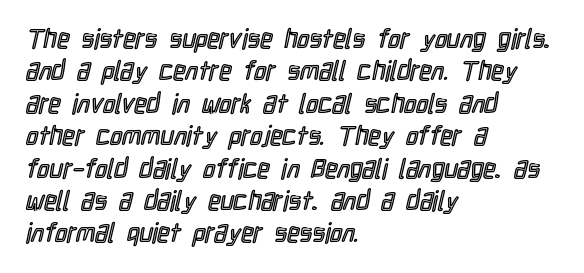
The specimen omits any rule beneath the text block's lines. No extra tracking has been applied to these lines. Each line starts at the same left margin while the right side varies.
